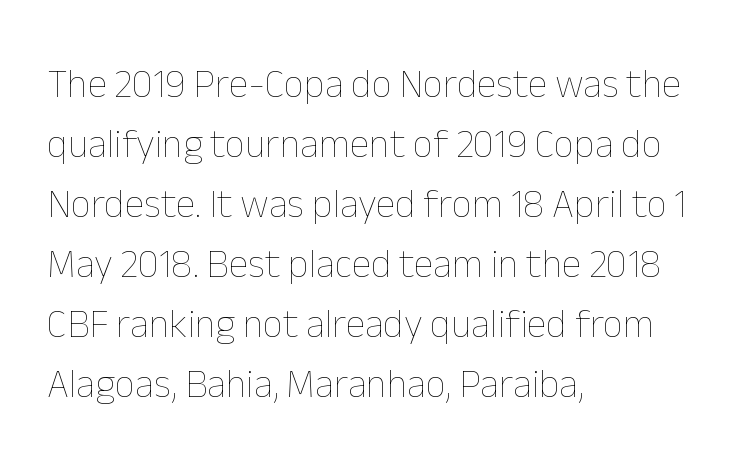
{"italic": "no", "bold": "no", "weight": "thin", "width": "normal", "stroke_contrast": "low", "x_height": "medium", "monospaced": "no", "underline": "no", "align": "left", "line_spacing": "normal", "line_spacing_ratio": 1.5, "letter_spacing": "normal", "letter_spacing_em": 0.0, "glyph_px": 40}
